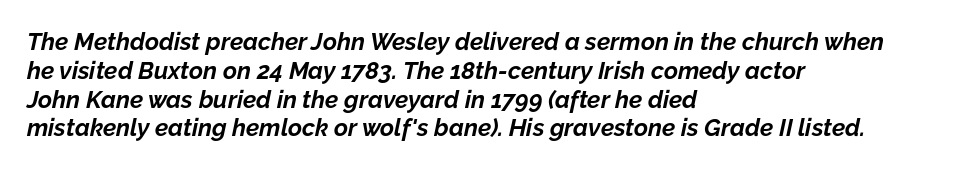
The image shows 24 px bold type, italic (leaning right); set left-aligned, line spacing 1.2x, normal letter spacing, not underlined.
